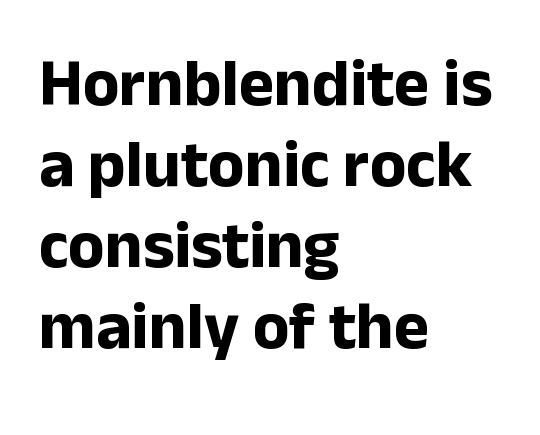
{"serif": "no", "italic": "no", "bold": "yes", "weight": "bold", "width": "normal", "stroke_contrast": "low", "x_height": "medium", "monospaced": "no", "underline": "no", "align": "left", "line_spacing_ratio": 1.21, "letter_spacing": "normal", "letter_spacing_em": 0.0, "glyph_px": 67}
